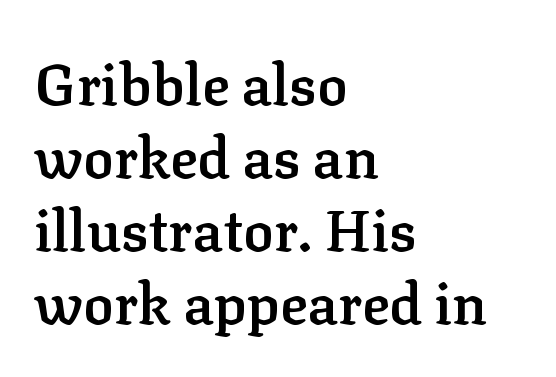
The image shows 57 px semibold serif type, upright; set left-aligned, normal line spacing (1.28x), normal letter spacing, not underlined; low stroke contrast and a medium x-height.
